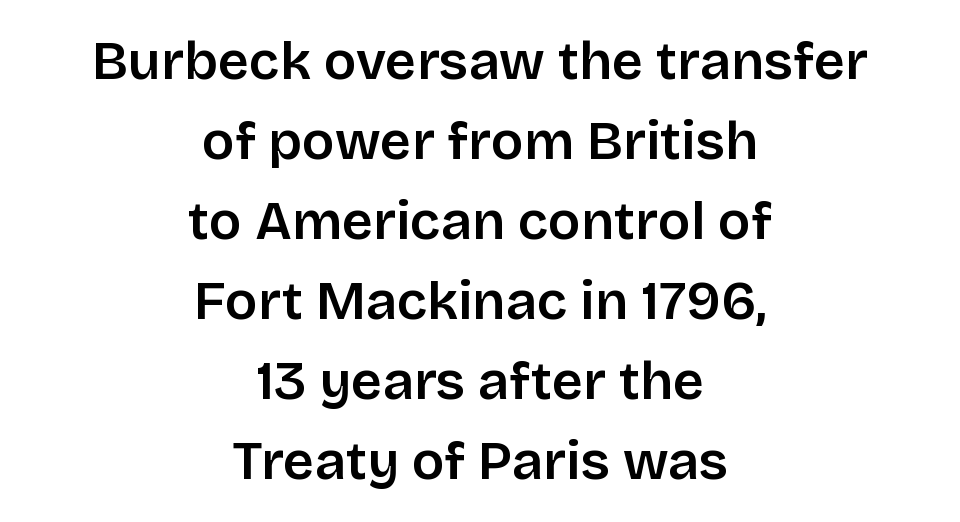
Q: Is the text bold? A: Semi-bold.
Q: Is the text italic (slanted)? A: No, it is upright.
Q: Is the typeface a serif or a sans-serif typeface? A: Sans-serif.
Q: Is the text underlined? A: No.
Q: How is the paragraph aligned? A: Centered.
Q: Is the spacing between letters normal or unusually wide? A: Normal.
Q: Is the spacing between lines tight, normal or loose? A: Normal.
Q: Width (condensed, normal, or wide)? A: Normal.
Q: Stroke contrast? A: Low.
Q: x-height? A: Large.
Q: Monospaced? A: No.
